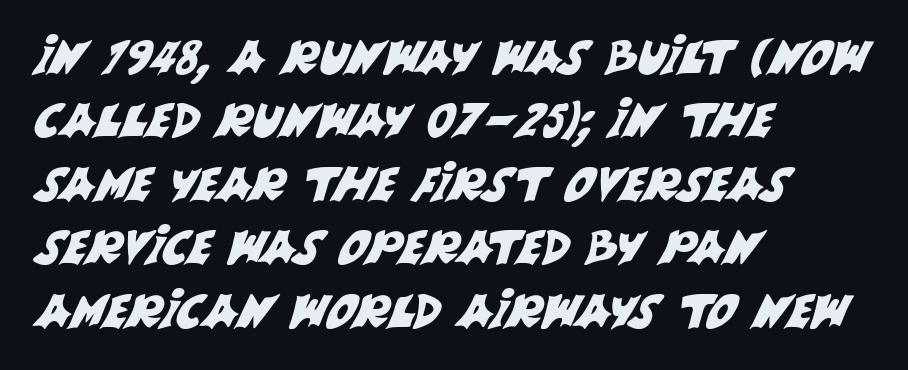
Observe the ordinary spacing: letters are neighbours, not strangers. Line spacing here is normal. To sum up the face: it is a sans, with no serifs. The passage shown is typed in a proportional face where columns would drift.
